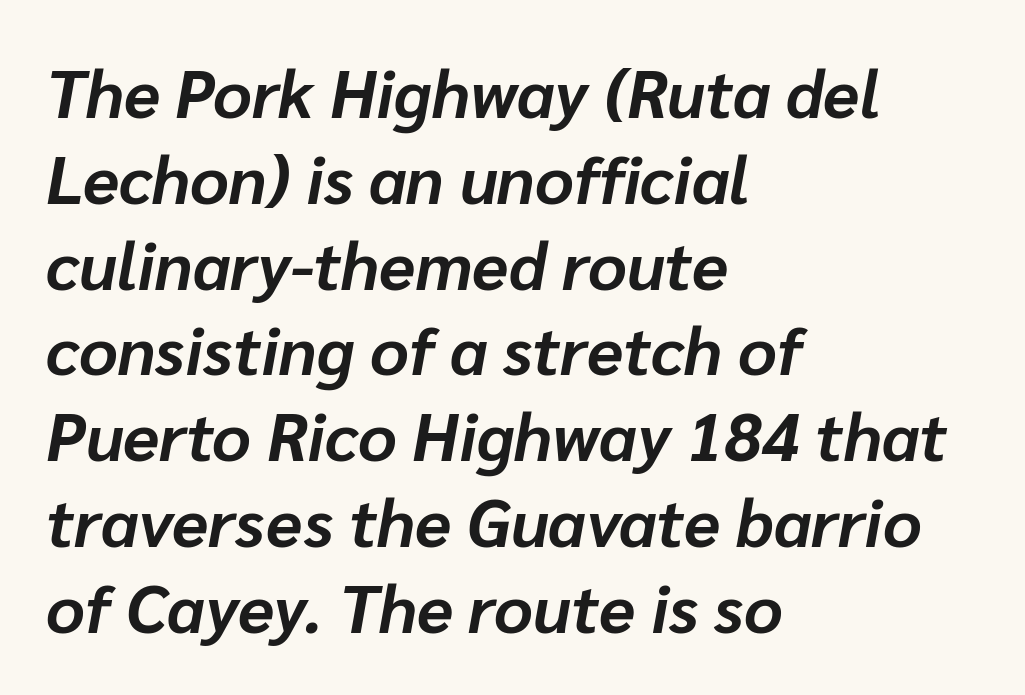
{"italic": "yes", "lean": "right", "slant_degrees": 10, "bold": "yes", "weight": "bold", "width": "normal", "stroke_contrast": "low", "x_height": "medium", "monospaced": "no", "underline": "no", "align": "left", "line_spacing": "normal", "line_spacing_ratio": 1.28, "letter_spacing": "normal", "letter_spacing_em": 0.0, "glyph_px": 67}
